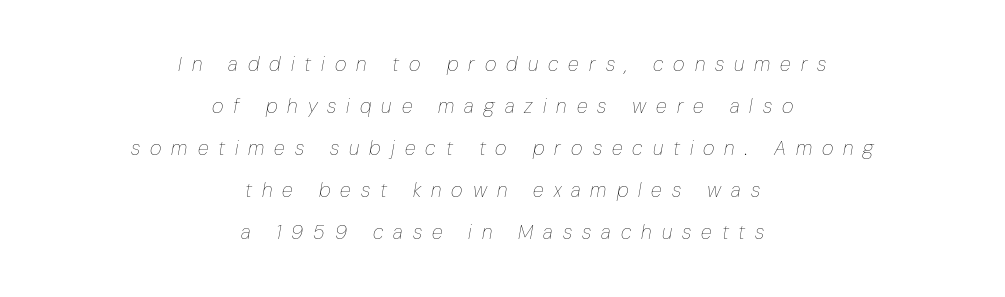
Tracking here is generous; glyphs stand well apart from one another. Vertical stems look standard width or narrower in stroke. A clean baseline with only descenders dipping below it. Typeset on center — no edge is straight. The specimen reads as italic at a glance. This sample trades compactness for vertical openness between lines.
